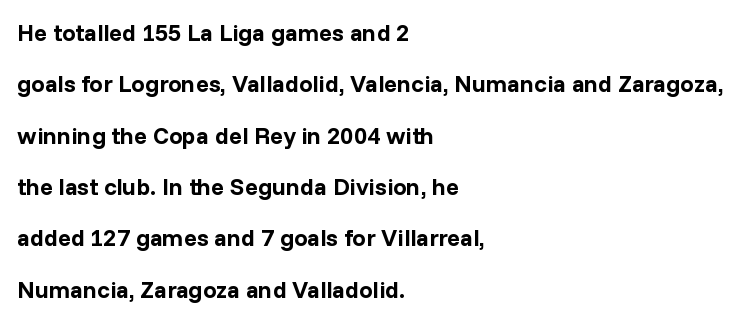
The image shows 24 px bold type, upright; set left-aligned, loose line spacing (2.14x), normal letter spacing, not underlined.
